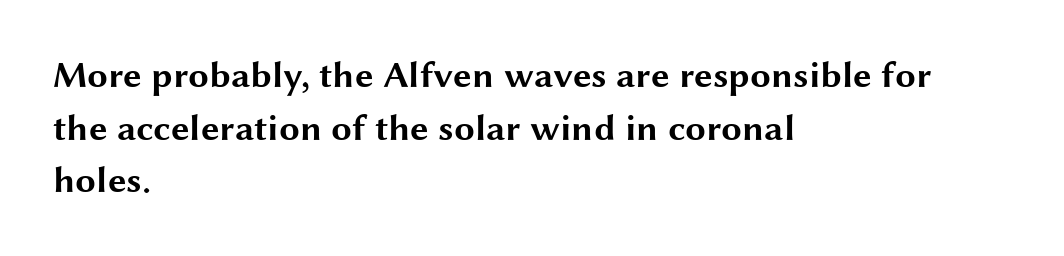
{"serif": "no", "italic": "no", "bold": "yes", "weight": "bold", "width": "wide", "stroke_contrast": "medium", "x_height": "medium", "monospaced": "no", "underline": "no", "align": "left", "line_spacing": "normal", "line_spacing_ratio": 1.42, "letter_spacing": "normal", "letter_spacing_em": 0.0, "glyph_px": 37}
